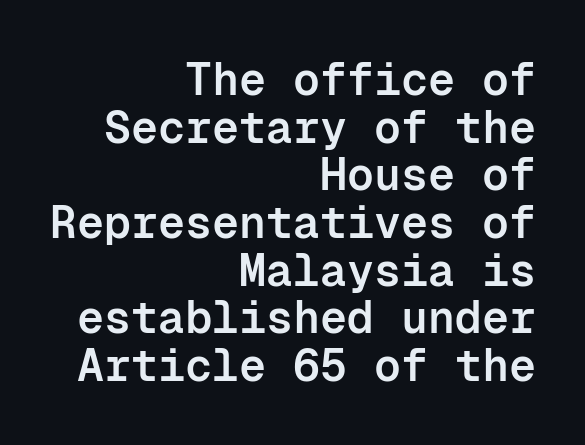
The image shows 45 px semibold sans-serif type, upright, monospaced; set right-aligned, tight line spacing (1.06x), normal letter spacing, not underlined; low stroke contrast and a medium x-height.
